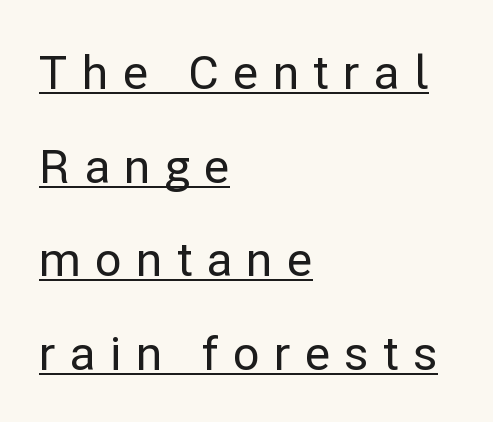
Compared with a centered layout, this one pins lines to the left instead. These lines are rendered in a variable-pitch font. Beneath each row of characters lies a ruled line. Interline gaps are noticeably wide in this sample. This sample uses expanded letter spacing, leaving extra air between glyphs.
